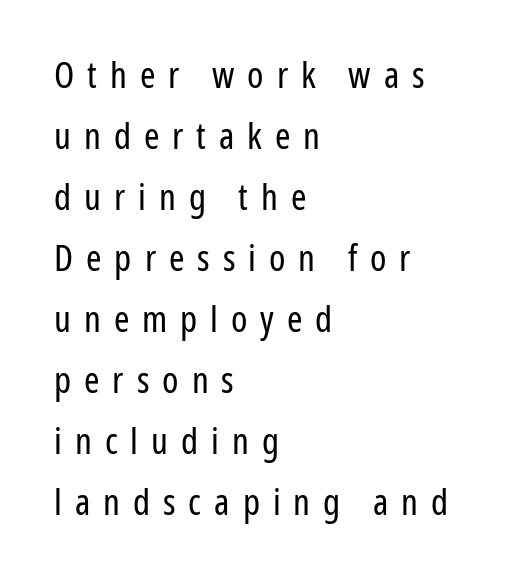
{"serif": "no", "italic": "no", "bold": "no", "weight": "regular", "width": "condensed", "stroke_contrast": "low", "x_height": "medium", "monospaced": "no", "underline": "no", "align": "left", "line_spacing": "normal", "line_spacing_ratio": 1.65, "letter_spacing": "wide", "letter_spacing_em": 0.35, "glyph_px": 37}
